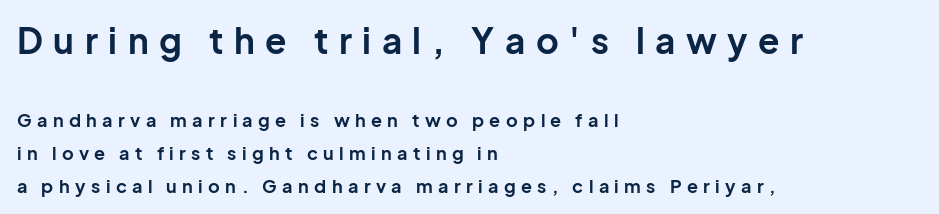
{"serif": "no", "italic": "no", "bold": "yes", "weight": "bold", "width": "normal", "stroke_contrast": "low", "x_height": "medium", "monospaced": "no", "underline": "no", "align": "left", "line_spacing_ratio": 1.81, "letter_spacing": "wide", "letter_spacing_em": 0.3, "larger_block": "first", "size_ratio": 1.94, "glyph_px": 35}
